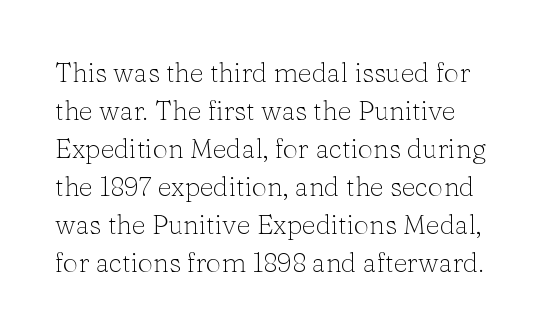
Q: Is the text bold? A: No.
Q: Is the text italic (slanted)? A: No, it is upright.
Q: Is the text underlined? A: No.
Q: Is the spacing between letters normal or unusually wide? A: Normal.
Q: Is the spacing between lines tight, normal or loose? A: Normal.
